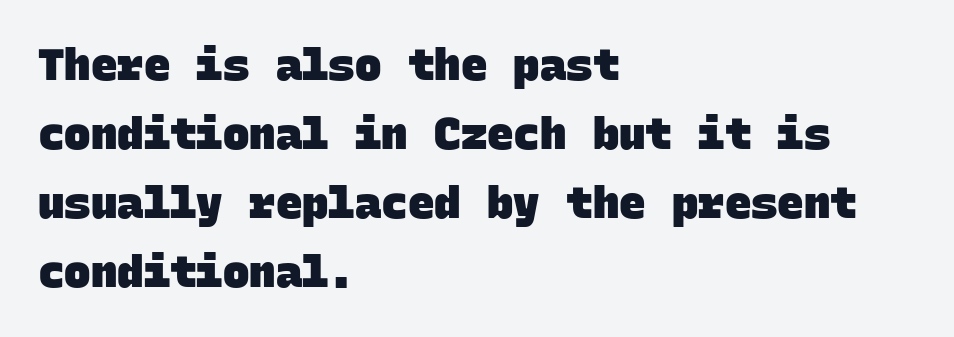
The image shows 44 px heavy sans-serif type, monospaced; set left-aligned, normal line spacing (1.57x), normal letter spacing, not underlined; low stroke contrast and a large x-height.
